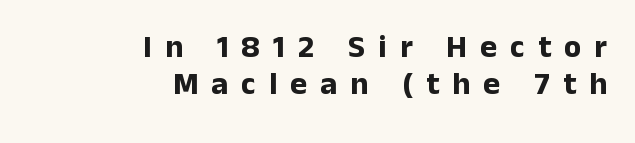
The image shows 32 px bold sans-serif type, upright; set right-aligned, line spacing 1.17x, unusually wide letter spacing (+0.41 em), not underlined; low stroke contrast and a medium x-height.
